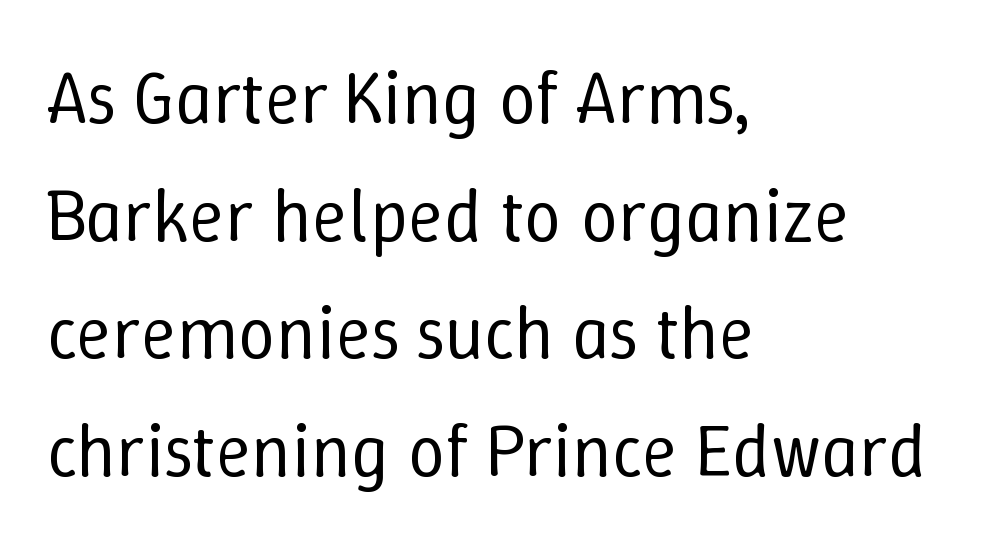
Is the letter spacing exaggerated? No — it looks like the ordinary default. Notice how descenders clear the ascenders below comfortably — that's standard leading. The face looks like a standard text weight, possibly lighter. Note the varied advance widths — an 'i' is clearly narrower than an 'm'. Decoration check: the copy has no underline. Which margin do the lines hug? The left one — the right edge is uneven.
